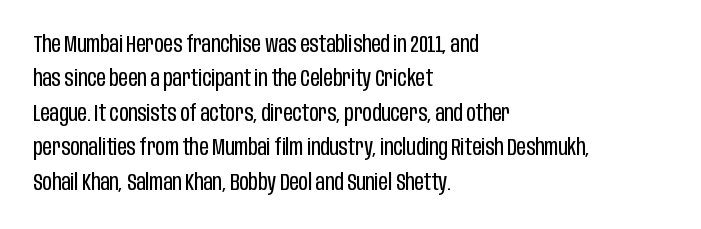
The image shows 23 px text type, upright; set left-aligned, normal line spacing (1.5x), normal letter spacing, not underlined.
